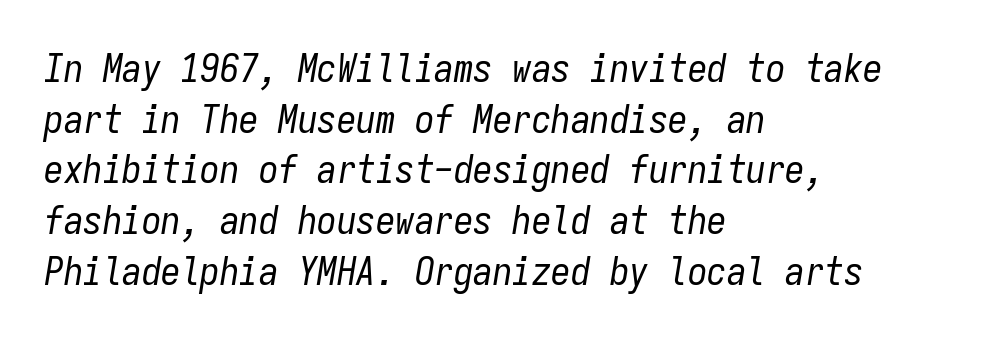
{"italic": "yes", "lean": "right", "slant_degrees": 9, "bold": "no", "weight": "regular", "width": "condensed", "stroke_contrast": "low", "x_height": "medium", "monospaced": "yes", "underline": "no", "align": "left", "line_spacing": "normal", "line_spacing_ratio": 1.3, "letter_spacing": "normal", "letter_spacing_em": 0.0, "glyph_px": 39}
